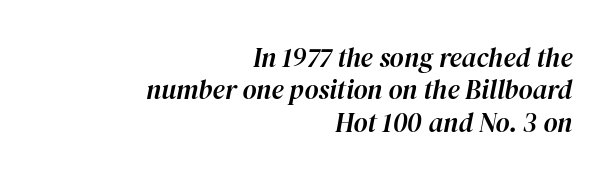
{"italic": "yes", "lean": "right", "slant_degrees": 12, "underline": "no", "align": "right", "line_spacing_ratio": 1.2, "letter_spacing": "normal", "letter_spacing_em": 0.0, "glyph_px": 27}
